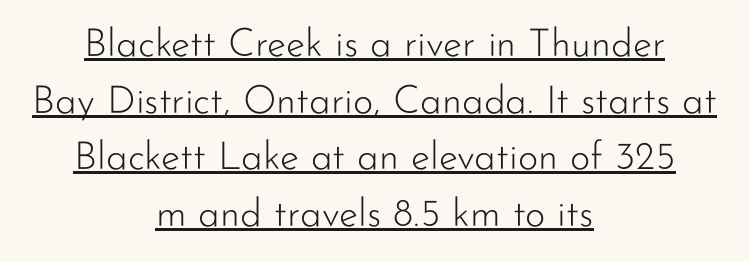
Nothing unusual about the tracking: characters are spaced as the font intends. Interline gaps are of average width in this sample. In designer terms, the underline attribute is active on this setting. Bold? No — there's no thickening of the strokes.
